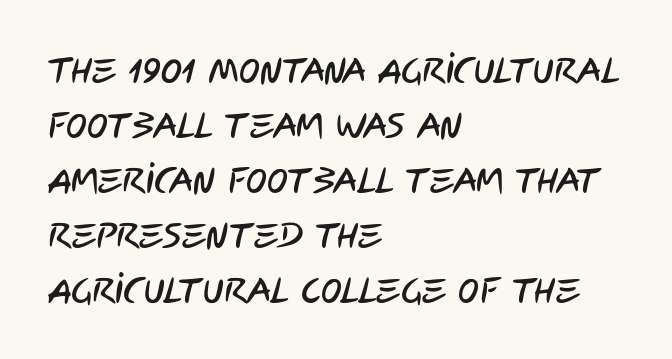
The image shows 35 px condensed sans-serif type; set left-aligned, normal line spacing (1.57x), normal letter spacing, not underlined; low stroke contrast and a large x-height.
